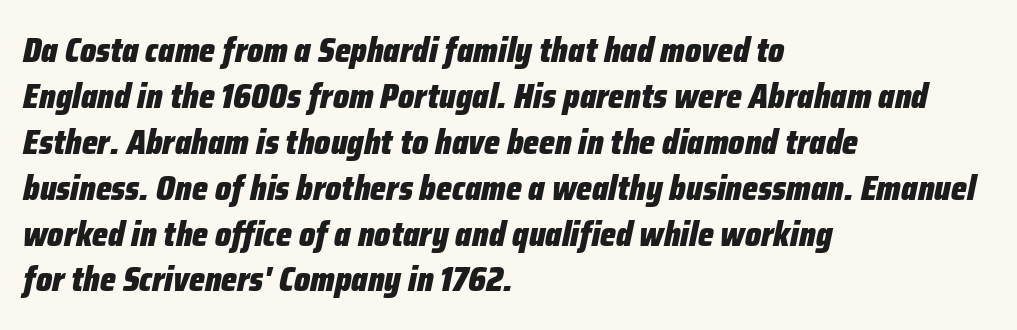
Q: Is the text bold? A: Yes.
Q: Is the text italic (slanted)? A: Yes, it leans right by about 12 degrees.
Q: Is the text underlined? A: No.
Q: How is the paragraph aligned? A: Left-aligned.
Q: Is the spacing between letters normal or unusually wide? A: Normal.
Q: Is the spacing between lines tight, normal or loose? A: Normal.
Q: Width (condensed, normal, or wide)? A: Condensed.
Q: Stroke contrast? A: Low.
Q: x-height? A: Medium.
Q: Monospaced? A: No.
